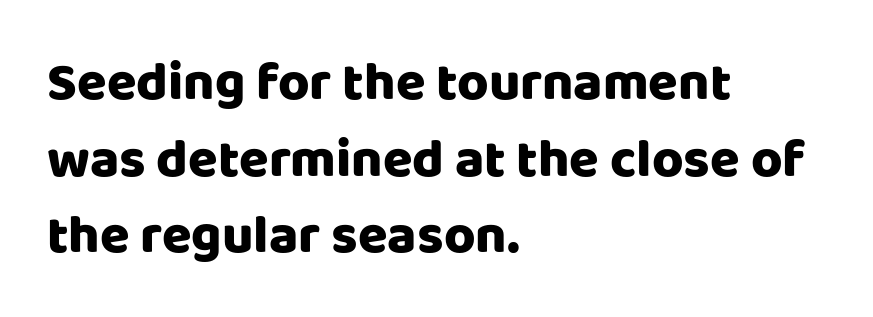
{"serif": "no", "italic": "no", "width": "normal", "stroke_contrast": "low", "x_height": "large", "monospaced": "no", "underline": "no", "align": "left", "line_spacing": "normal", "line_spacing_ratio": 1.42, "letter_spacing": "normal", "letter_spacing_em": 0.0, "glyph_px": 54}
